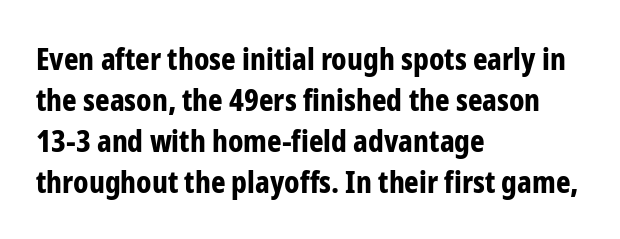
Q: Is the text bold? A: Yes.
Q: Is the text italic (slanted)? A: No, it is upright.
Q: Is the typeface a serif or a sans-serif typeface? A: Sans-serif.
Q: Is the text underlined? A: No.
Q: How is the paragraph aligned? A: Left-aligned.
Q: Is the spacing between letters normal or unusually wide? A: Normal.
Q: Is the spacing between lines tight, normal or loose? A: Normal.
Q: Width (condensed, normal, or wide)? A: Condensed.
Q: Stroke contrast? A: Low.
Q: x-height? A: Medium.
Q: Monospaced? A: No.
